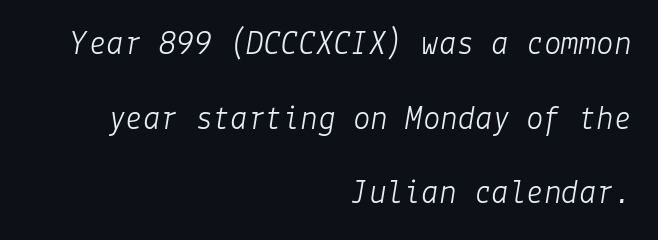
Q: Is the text bold? A: No.
Q: Is the text italic (slanted)? A: Yes, it leans right by about 9 degrees.
Q: Is the text underlined? A: No.
Q: How is the paragraph aligned? A: Right-aligned.
Q: Is the spacing between letters normal or unusually wide? A: Normal.
Q: Is the spacing between lines tight, normal or loose? A: Loose.
Q: Width (condensed, normal, or wide)? A: Normal.
Q: Stroke contrast? A: Low.
Q: x-height? A: Medium.
